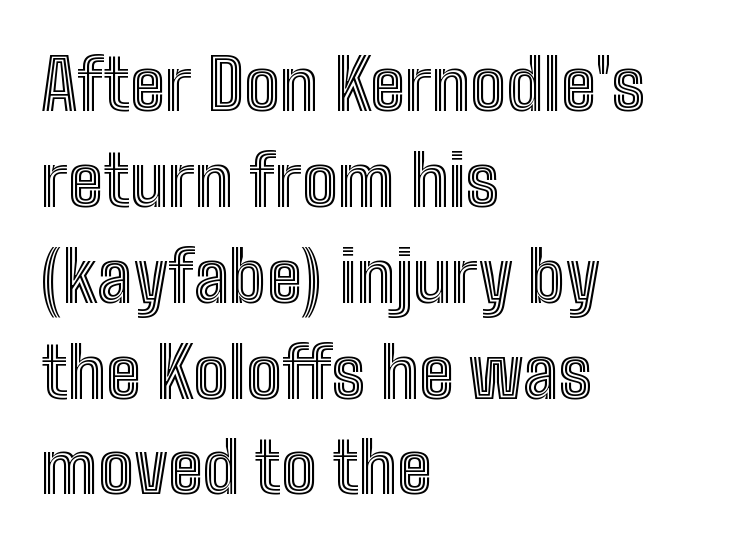
The image shows 71 px condensed type, upright; set left-aligned, normal line spacing (1.35x), normal letter spacing, not underlined; a medium x-height.
